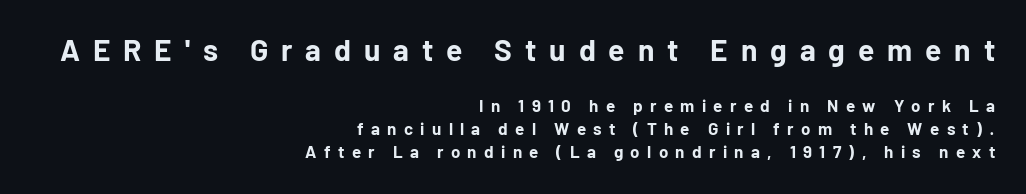
Italic: no, the glyphs are upright roman. Leftover space on each line is placed entirely before the opening word. A clean baseline with only descenders dipping below it. The initial chunk of copy outweighs the following chunk in type size.
